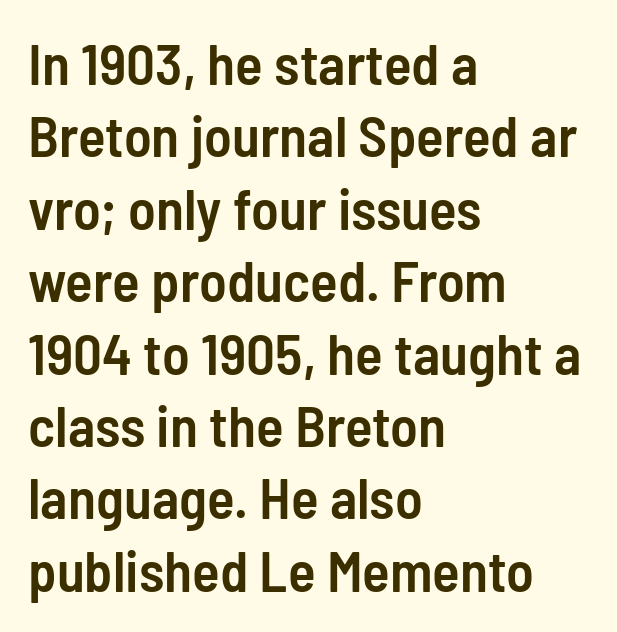
{"serif": "no", "italic": "no", "bold": "semi", "weight": "semibold", "width": "condensed", "stroke_contrast": "low", "x_height": "medium", "monospaced": "no", "underline": "no", "align": "left", "line_spacing": "normal", "line_spacing_ratio": 1.27, "letter_spacing": "normal", "letter_spacing_em": 0.0, "glyph_px": 57}
